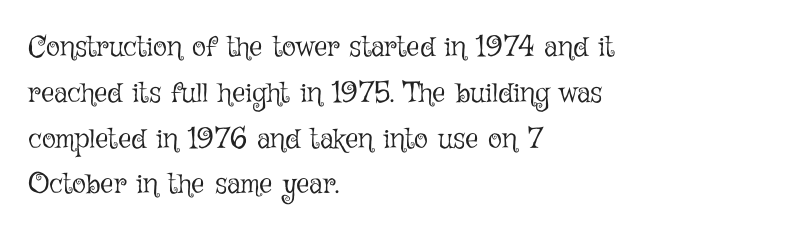
Q: Is the text bold? A: No.
Q: Is the text italic (slanted)? A: No, it is upright.
Q: Is the text underlined? A: No.
Q: How is the paragraph aligned? A: Left-aligned.
Q: Is the spacing between letters normal or unusually wide? A: Normal.
Q: Is the spacing between lines tight, normal or loose? A: Normal.
Q: Width (condensed, normal, or wide)? A: Normal.
Q: Stroke contrast? A: Low.
Q: x-height? A: Medium.
Q: Monospaced? A: No.
